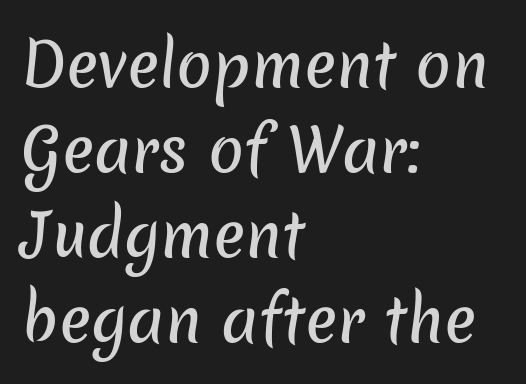
{"serif": "no", "width": "normal", "stroke_contrast": "low", "x_height": "medium", "monospaced": "no", "underline": "no", "align": "left", "line_spacing": "normal", "line_spacing_ratio": 1.44, "letter_spacing": "normal", "letter_spacing_em": 0.0, "glyph_px": 59}
